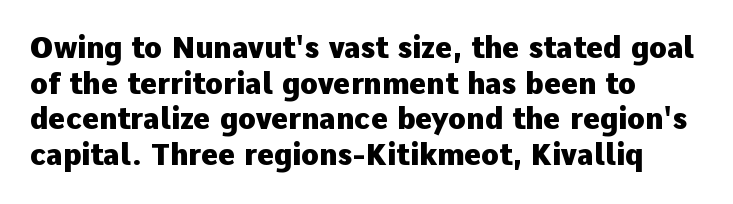
Nothing unusual about the tracking: characters are spaced as the font intends. Weight: bold. To sum up the face: it is a sans, with no serifs. This sample has the flowing, uneven cadence of proportional lettering. When letters stand straight like this, we call the style roman or upright.
